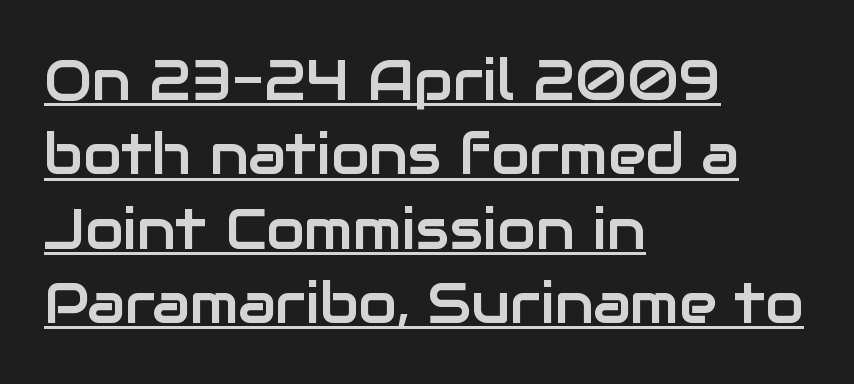
{"serif": "no", "italic": "no", "width": "normal", "stroke_contrast": "low", "x_height": "medium", "monospaced": "no", "underline": "yes", "align": "left", "line_spacing": "normal", "line_spacing_ratio": 1.33, "letter_spacing": "normal", "letter_spacing_em": 0.0, "glyph_px": 56}
